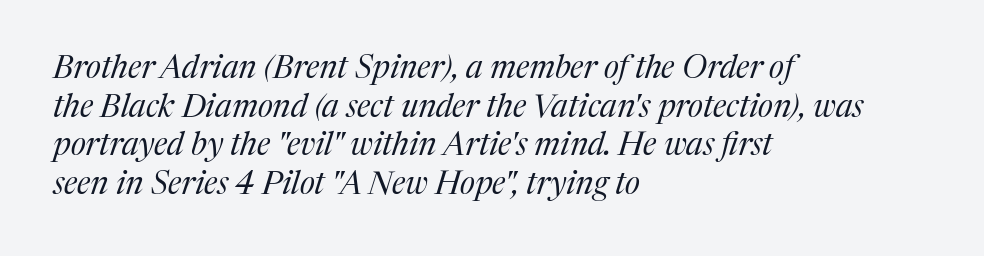
Words float on clear page, feet unadorned. The letters advance in unequal steps, a hallmark of proportional type. If you drew a line through each stem, it would be angled. Unbolded letterforms with no extra heft. Note: serifs present on the glyphs.
